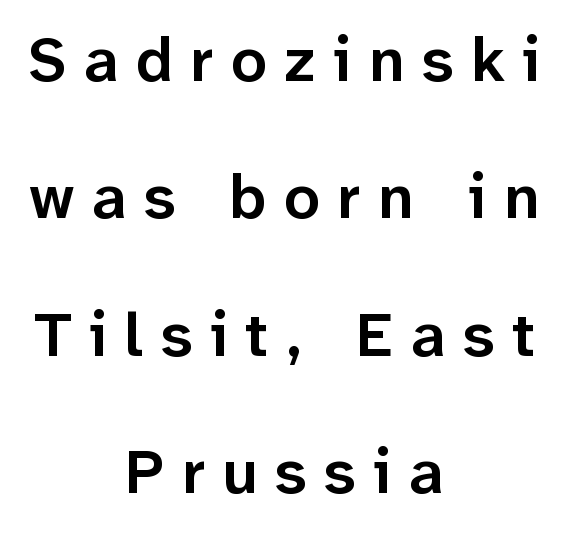
The image shows 63 px semibold sans-serif type, upright; set centered, loose line spacing (2.18x), unusually wide letter spacing (+0.28 em), not underlined; low stroke contrast and a medium x-height.
